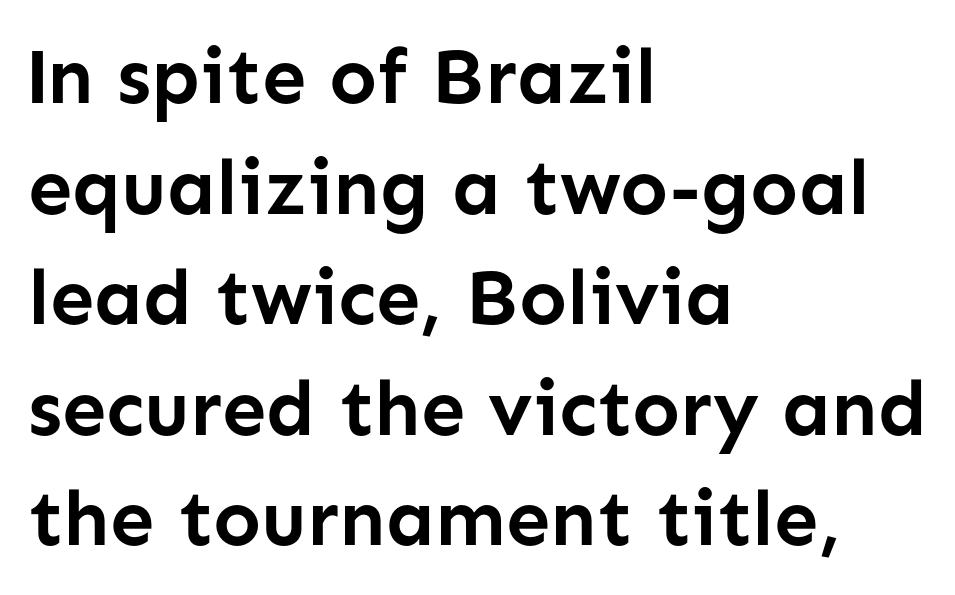
Q: Is the text bold? A: Yes.
Q: Is the text italic (slanted)? A: No, it is upright.
Q: Is the typeface a serif or a sans-serif typeface? A: Sans-serif.
Q: Is the text underlined? A: No.
Q: How is the paragraph aligned? A: Left-aligned.
Q: Is the spacing between letters normal or unusually wide? A: Normal.
Q: Is the spacing between lines tight, normal or loose? A: Normal.
Q: Width (condensed, normal, or wide)? A: Normal.
Q: Stroke contrast? A: Low.
Q: x-height? A: Medium.
Q: Monospaced? A: No.
